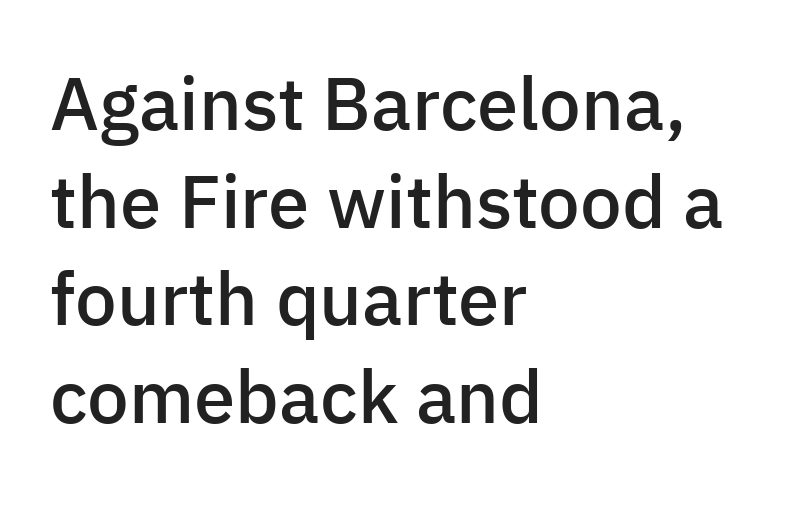
Q: Is the text bold? A: Semi-bold.
Q: Is the text italic (slanted)? A: No, it is upright.
Q: Is the typeface a serif or a sans-serif typeface? A: Sans-serif.
Q: Is the text underlined? A: No.
Q: How is the paragraph aligned? A: Left-aligned.
Q: Is the spacing between letters normal or unusually wide? A: Normal.
Q: Is the spacing between lines tight, normal or loose? A: Normal.
Q: Width (condensed, normal, or wide)? A: Normal.
Q: Stroke contrast? A: Low.
Q: x-height? A: Medium.
Q: Monospaced? A: No.
